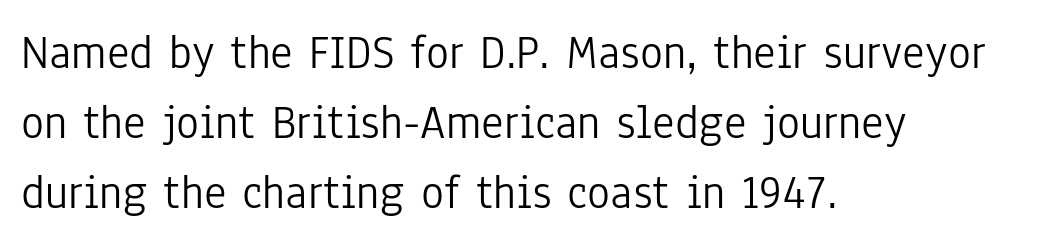
Is the letter spacing exaggerated? No — it looks like the ordinary default. These lines sit exactly where default settings would place them. These lines are composed in type without serifs. Every character sits straight up, as roman type does. Horizontal alignment here is leftward, the default for most running prose. Underline: absent.
